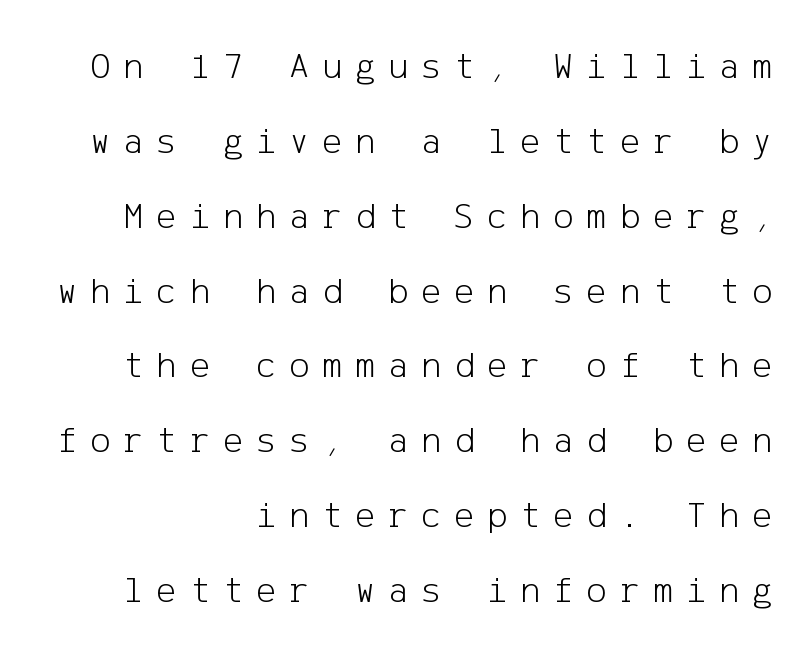
The image shows 38 px light sans-serif type, upright; set loose line spacing (1.97x), unusually wide letter spacing (+0.34 em), not underlined; low stroke contrast and a medium x-height.
